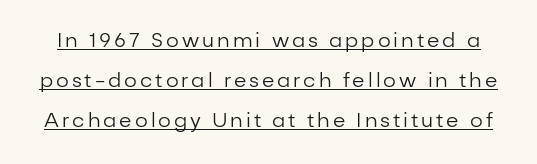
Compared with typical paragraphs, the rows here are farther apart. Unbolded letterforms with no extra heft. Ordinary non-slanted type is in use. The typesetter has applied underlining to the passage shown.
